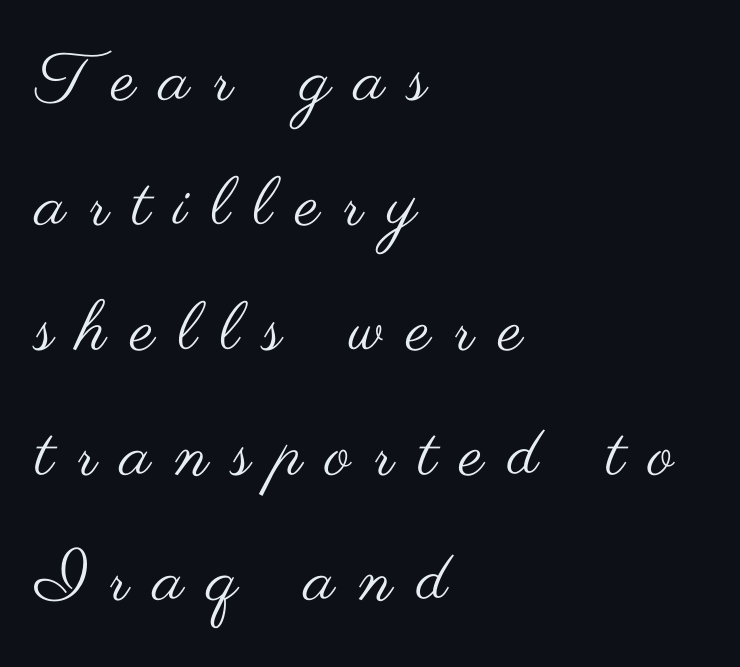
Q: Is the text bold? A: No.
Q: Is the text italic (slanted)? A: Yes.
Q: Is the typeface a serif or a sans-serif typeface? A: Sans-serif.
Q: Is the text underlined? A: No.
Q: How is the paragraph aligned? A: Left-aligned.
Q: Is the spacing between letters normal or unusually wide? A: Unusually wide.
Q: Width (condensed, normal, or wide)? A: Wide.
Q: Stroke contrast? A: Medium.
Q: x-height? A: Small.
Q: Monospaced? A: No.
